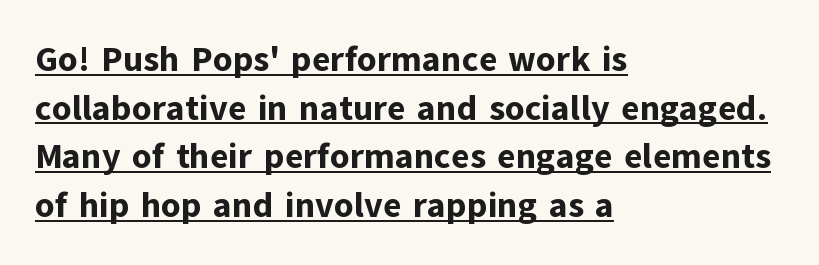
The image shows 35 px bold sans-serif type, upright; set left-aligned, normal line spacing (1.39x), normal letter spacing, underlined; low stroke contrast and a medium x-height.
